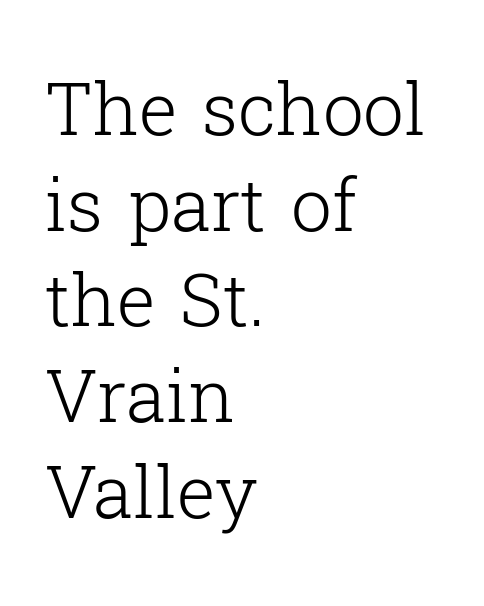
{"serif": "yes", "italic": "no", "bold": "no", "weight": "light", "width": "normal", "stroke_contrast": "low", "x_height": "medium", "monospaced": "no", "underline": "no", "align": "left", "line_spacing": "normal", "line_spacing_ratio": 1.31, "letter_spacing": "normal", "letter_spacing_em": 0.0, "glyph_px": 73}
